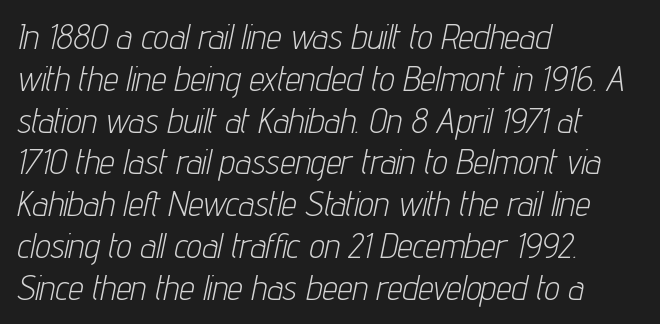
{"italic": "yes", "lean": "right", "slant_degrees": 12, "bold": "no", "weight": "light", "width": "condensed", "stroke_contrast": "low", "x_height": "medium", "monospaced": "no", "underline": "no", "align": "left", "line_spacing_ratio": 1.23, "letter_spacing": "normal", "letter_spacing_em": 0.0, "glyph_px": 34}
